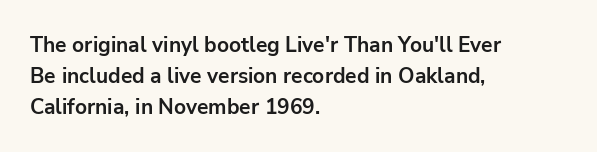
{"italic": "no", "bold": "yes", "underline": "no", "align": "left", "line_spacing": "normal", "line_spacing_ratio": 1.47, "letter_spacing": "normal", "letter_spacing_em": 0.0, "glyph_px": 21}
